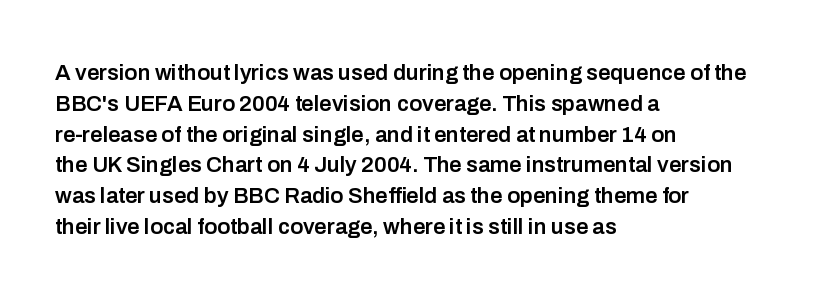
The image shows 22 px text type, upright; set left-aligned, normal line spacing (1.4x), normal letter spacing, not underlined.
